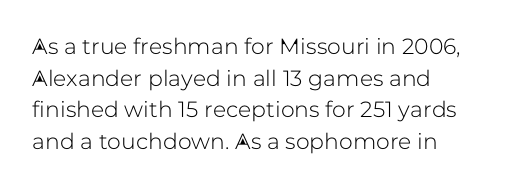
Q: Is the text italic (slanted)? A: No, it is upright.
Q: Is the text underlined? A: No.
Q: How is the paragraph aligned? A: Left-aligned.
Q: Is the spacing between letters normal or unusually wide? A: Normal.
Q: Is the spacing between lines tight, normal or loose? A: Normal.
